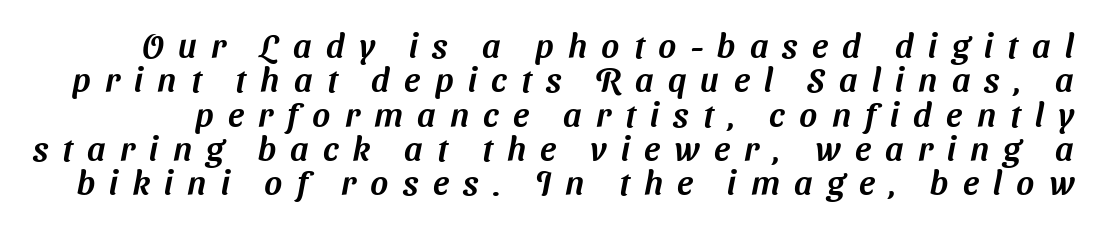
Interline gaps are noticeably narrow in this sample. The glyphs in this specimen are sans serif. Descenders are the only things crossing below the line. Here the glyphs are tracked loosely, breaking word shapes into spaced letters. A typesetter would call this proportional, since set widths differ per character.
